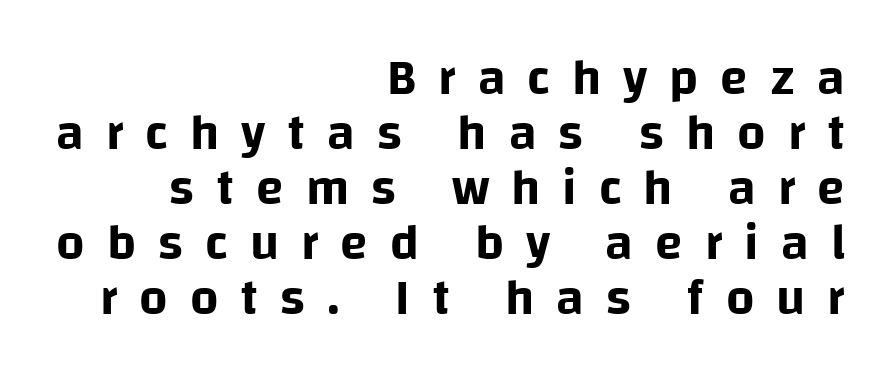
{"serif": "no", "italic": "no", "width": "normal", "stroke_contrast": "low", "x_height": "large", "monospaced": "no", "underline": "no", "align": "right", "line_spacing": "tight", "line_spacing_ratio": 1.1, "letter_spacing": "wide", "letter_spacing_em": 0.44, "glyph_px": 50}
